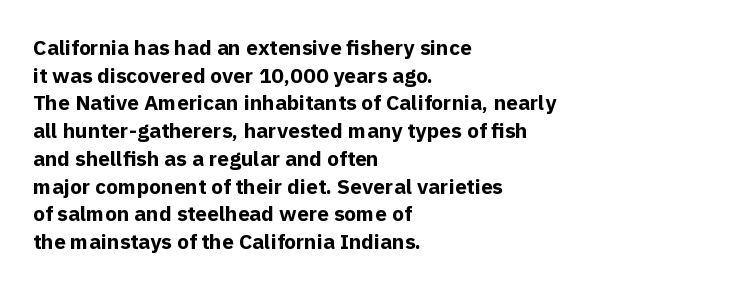
{"italic": "no", "bold": "yes", "underline": "no", "align": "left", "line_spacing": "normal", "line_spacing_ratio": 1.32, "letter_spacing": "normal", "letter_spacing_em": 0.0, "glyph_px": 21}
